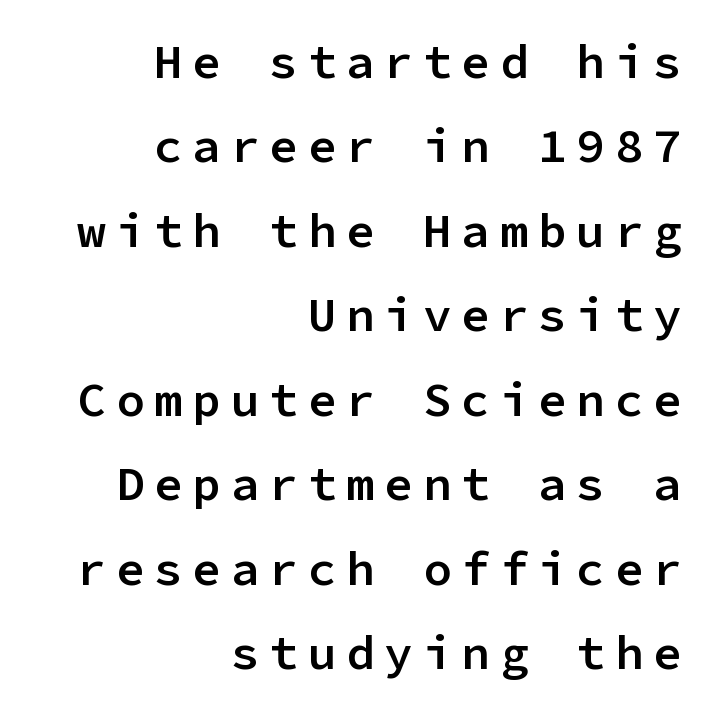
{"serif": "no", "italic": "no", "bold": "semi", "weight": "semibold", "width": "normal", "stroke_contrast": "low", "x_height": "medium", "monospaced": "yes", "underline": "no", "align": "right", "line_spacing_ratio": 1.76, "letter_spacing": "wide", "letter_spacing_em": 0.2, "glyph_px": 48}
